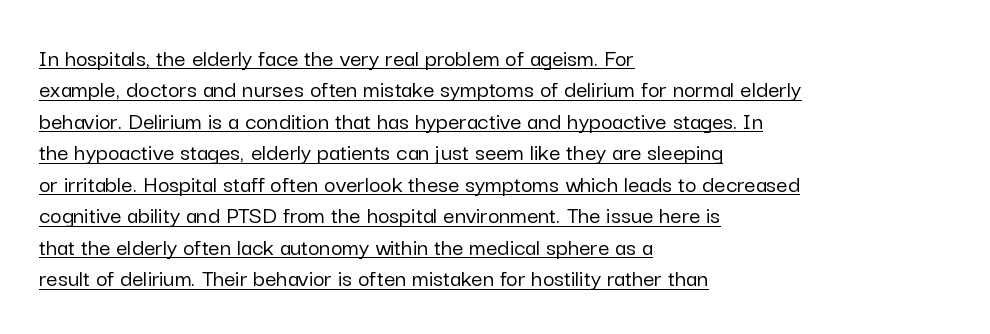
Q: Is the text italic (slanted)? A: No, it is upright.
Q: Is the text underlined? A: Yes.
Q: How is the paragraph aligned? A: Left-aligned.
Q: Is the spacing between letters normal or unusually wide? A: Normal.
Q: Is the spacing between lines tight, normal or loose? A: Normal.
